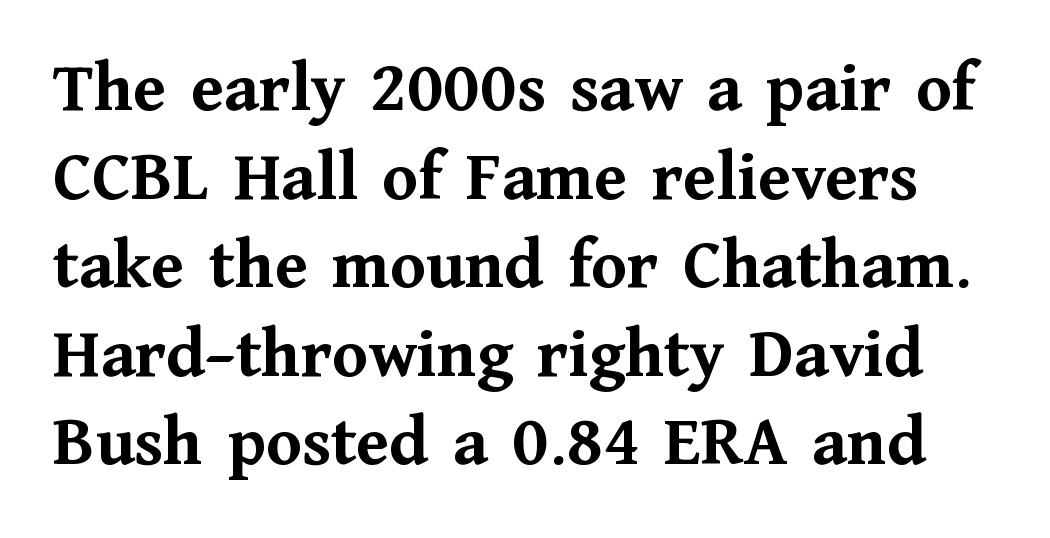
Q: Is the text bold? A: Yes.
Q: Is the text italic (slanted)? A: No, it is upright.
Q: Is the typeface a serif or a sans-serif typeface? A: Serif.
Q: Is the text underlined? A: No.
Q: Is the spacing between letters normal or unusually wide? A: Normal.
Q: Width (condensed, normal, or wide)? A: Normal.
Q: Stroke contrast? A: Medium.
Q: x-height? A: Medium.
Q: Monospaced? A: No.
